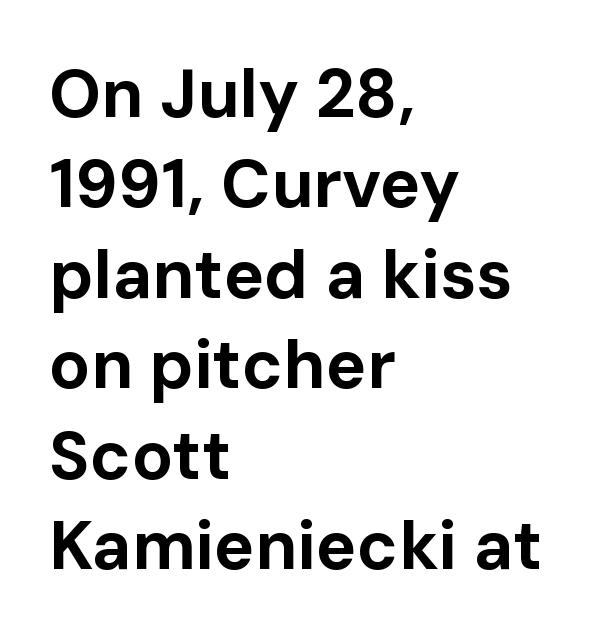
The image shows 68 px bold sans-serif type, upright; set left-aligned, normal line spacing (1.33x), normal letter spacing, not underlined; low stroke contrast and a medium x-height.
